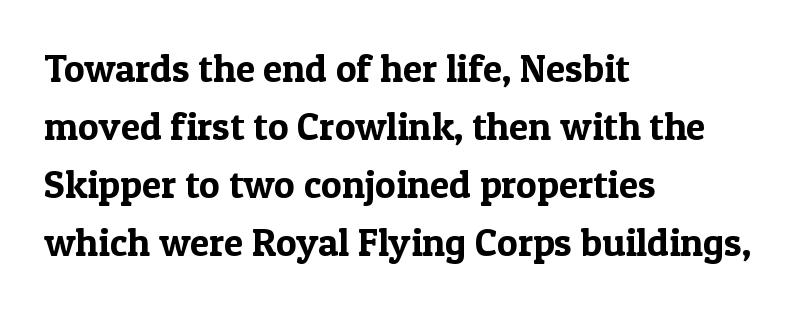
The image shows 39 px serif type, upright; set left-aligned, normal line spacing (1.49x), normal letter spacing, not underlined; a medium x-height.
